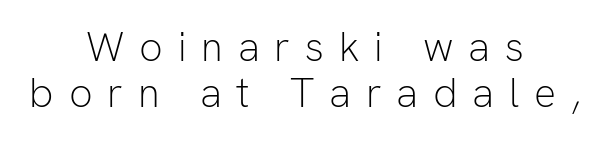
The image shows 41 px light sans-serif type, upright; set centered, tight line spacing (1.13x), unusually wide letter spacing (+0.36 em), not underlined; low stroke contrast and a medium x-height.
